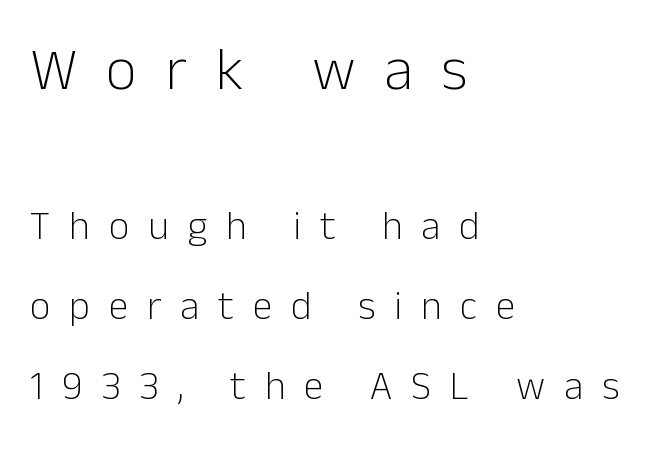
Varying glyph widths throughout — classic text-font behaviour. The letters in the upper block stand taller than those in the block below. Interline gaps are noticeably wide in this sample. The face used here is a sans, in the tradition of grotesques and geometrics. The string is rendered with underlining switched off. Students, note that the glyphs here are deliberately spaced far apart.
